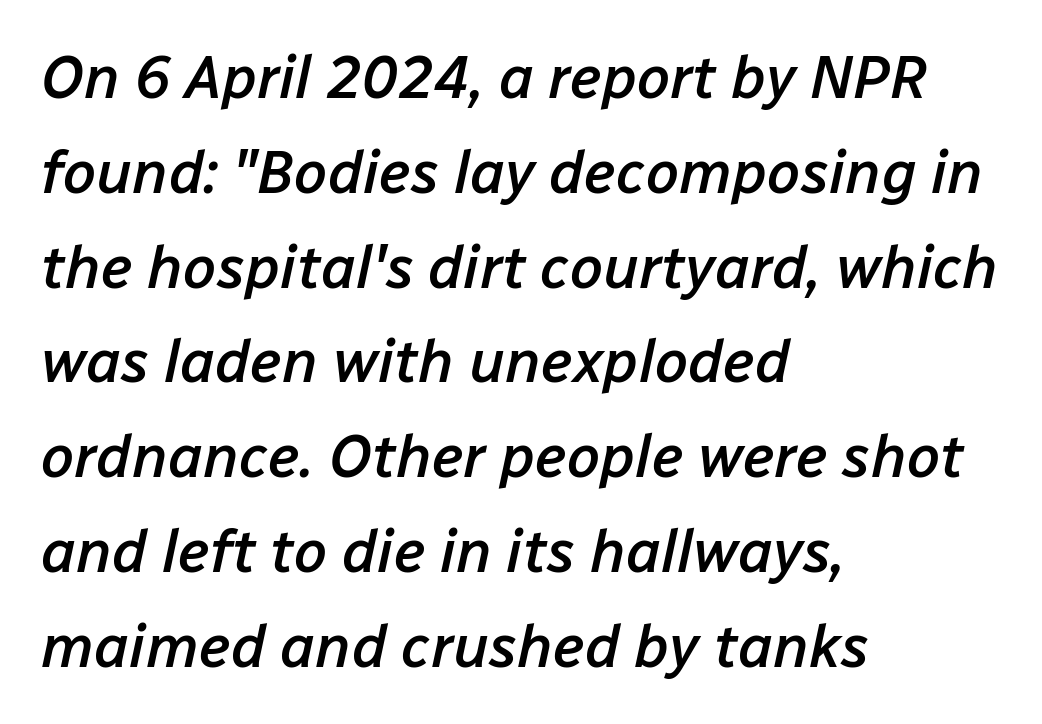
A typesetter would call this leading conventional body-copy spacing. The rendering applies a slant to the glyphs. The specimen omits any rule beneath the text block's lines. Tracking here is standard; glyphs follow each other at the usual distance.
